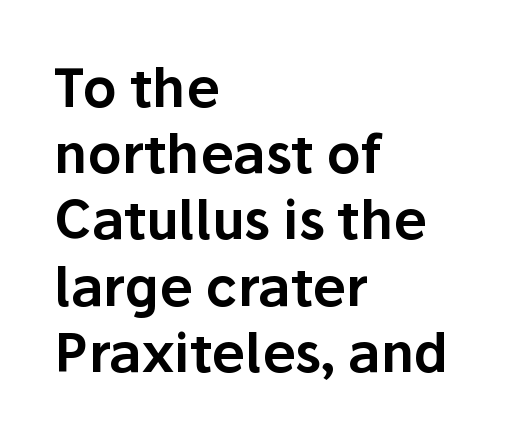
{"serif": "no", "italic": "no", "width": "normal", "stroke_contrast": "low", "x_height": "medium", "monospaced": "no", "underline": "no", "align": "left", "line_spacing": "normal", "line_spacing_ratio": 1.25, "letter_spacing": "normal", "letter_spacing_em": 0.0, "glyph_px": 53}
